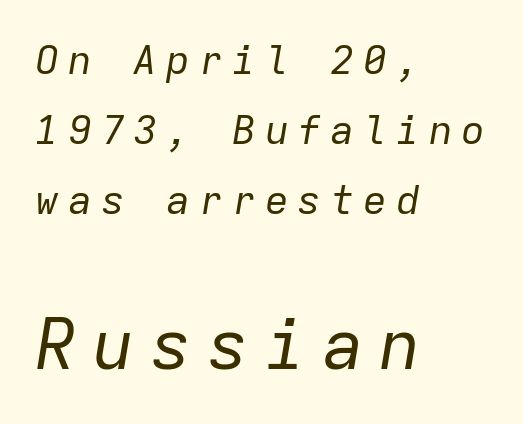
One-word summary of the alignment: left. Notice how the stems are inclined rather than vertical — that's the hallmark of italics. Stem width sits at or under what a default text font uses. Character size in the trailing block exceeds that of the leading block. The tracking reads as deliberately expanded to a designer's eye. Honestly, there is no underline to notice here at all.
